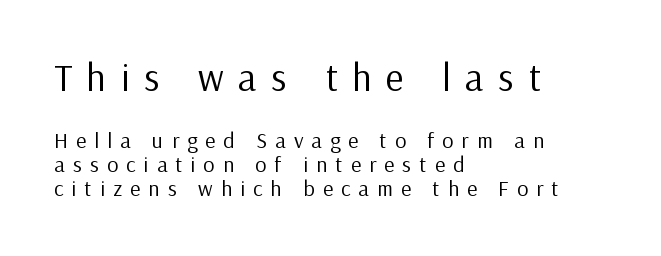
{"serif": "no", "italic": "no", "bold": "no", "weight": "regular", "width": "normal", "stroke_contrast": "low", "x_height": "medium", "monospaced": "no", "underline": "no", "align": "left", "line_spacing": "tight", "line_spacing_ratio": 1.08, "letter_spacing": "wide", "letter_spacing_em": 0.37, "larger_block": "first", "size_ratio": 1.77, "glyph_px": 39}
